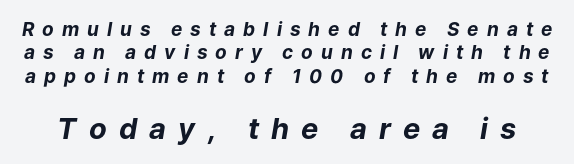
Posture: slanted. A clean baseline with only descenders dipping below it. The letterforms stand isolated, each surrounded by extra space. The passage shown is typed in a proportional face where columns would drift. The later block is typeset at a bigger size than the earlier block.
